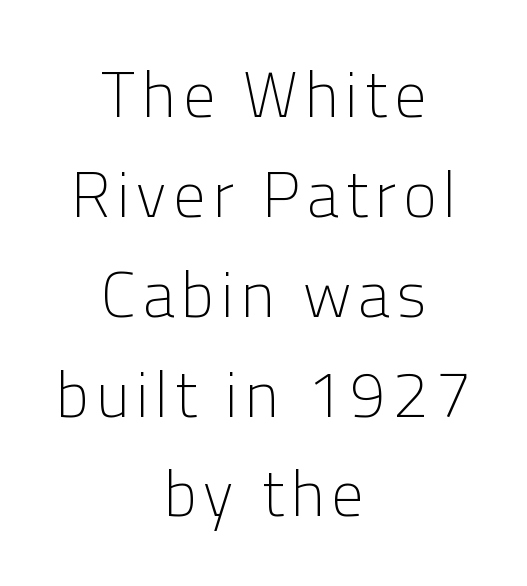
These lines sit exactly where default settings would place them. Bare-footed words on every line. Summary of weight: not heavy and not bold. Every row of glyphs is offset so its center matches the block's center. A typesetter would mark this as roman, not italic. No feet cap the strokes, marking this as sans-serif type.
